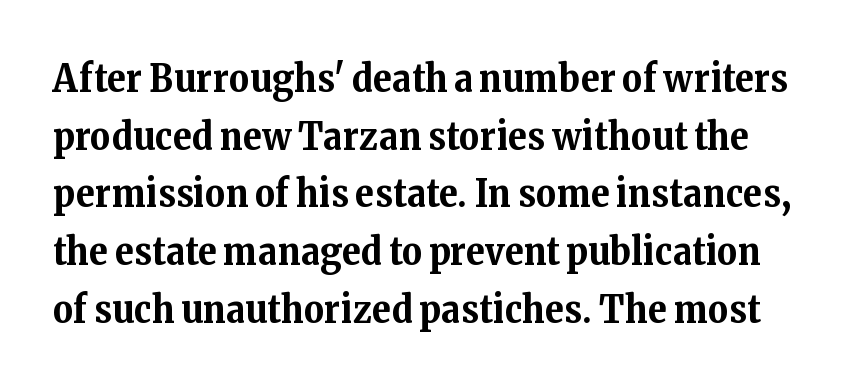
{"serif": "yes", "italic": "no", "bold": "yes", "weight": "bold", "width": "normal", "stroke_contrast": "medium", "x_height": "medium", "monospaced": "no", "underline": "no", "line_spacing": "normal", "line_spacing_ratio": 1.48, "letter_spacing": "normal", "letter_spacing_em": 0.0, "glyph_px": 39}
